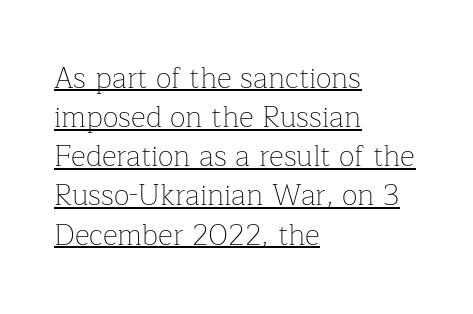
Q: Is the text bold? A: No.
Q: Is the text italic (slanted)? A: No, it is upright.
Q: Is the typeface a serif or a sans-serif typeface? A: Serif.
Q: Is the text underlined? A: Yes.
Q: How is the paragraph aligned? A: Left-aligned.
Q: Is the spacing between letters normal or unusually wide? A: Normal.
Q: Is the spacing between lines tight, normal or loose? A: Normal.
Q: Width (condensed, normal, or wide)? A: Normal.
Q: Stroke contrast? A: Low.
Q: x-height? A: Medium.
Q: Monospaced? A: No.
